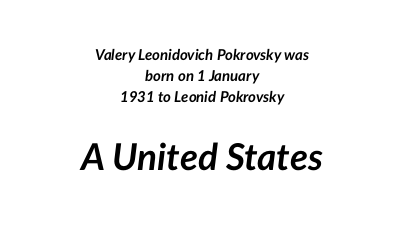
{"italic": "yes", "lean": "right", "slant_degrees": 7, "bold": "yes", "weight": "semibold", "width": "normal", "stroke_contrast": "low", "x_height": "medium", "monospaced": "no", "underline": "no", "align": "center", "line_spacing": "normal", "line_spacing_ratio": 1.41, "letter_spacing": "normal", "letter_spacing_em": 0.0, "larger_block": "second", "size_ratio": 2.47, "glyph_px": 37}
